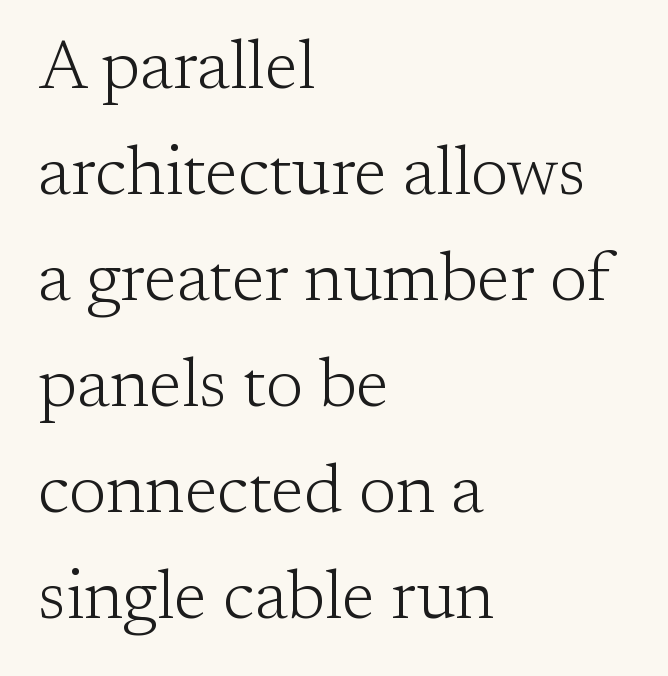
Q: Is the text bold? A: No.
Q: Is the text italic (slanted)? A: No, it is upright.
Q: Is the typeface a serif or a sans-serif typeface? A: Serif.
Q: Is the text underlined? A: No.
Q: How is the paragraph aligned? A: Left-aligned.
Q: Is the spacing between letters normal or unusually wide? A: Normal.
Q: Is the spacing between lines tight, normal or loose? A: Normal.
Q: Width (condensed, normal, or wide)? A: Normal.
Q: Stroke contrast? A: Low.
Q: x-height? A: Medium.
Q: Monospaced? A: No.
